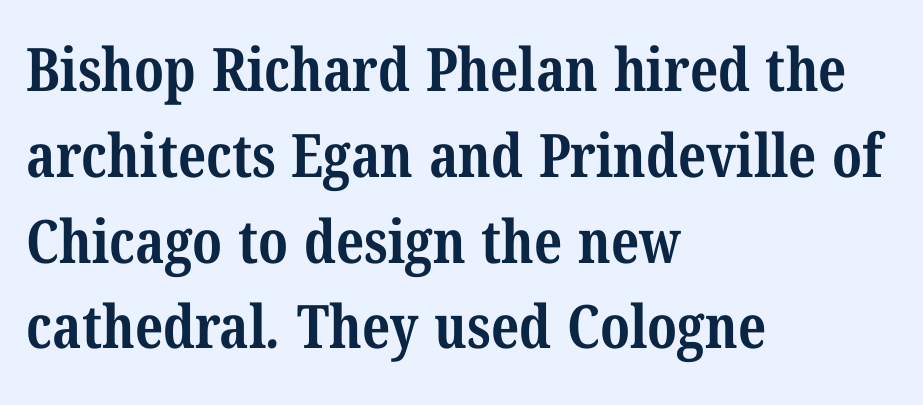
The image shows 60 px bold, condensed serif type; set left-aligned, normal line spacing (1.43x), normal letter spacing, not underlined; medium stroke contrast and a medium x-height.
